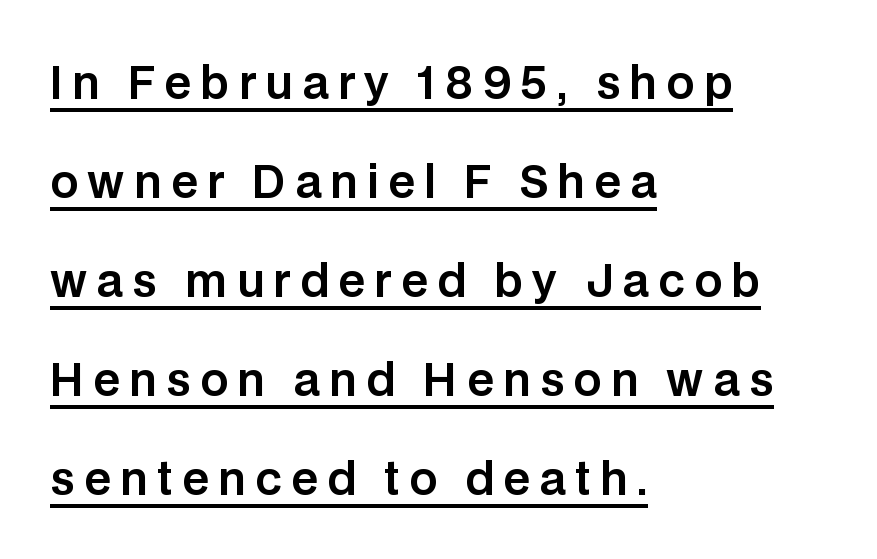
A typesetter would call this proportional, since set widths differ per character. Summary of vertical rhythm: relaxed, with wide interline spacing. A typesetter would label this face a sans. The ragged edge is on the right, which tells us the setting is flush left. Compared with typical body copy, the letter spacing here is much looser.
